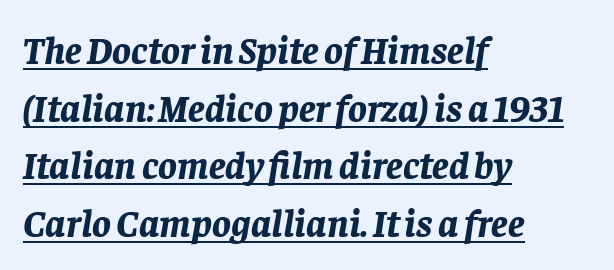
Q: Is the text bold? A: Yes.
Q: Is the text italic (slanted)? A: Yes, it leans right by about 8 degrees.
Q: Is the text underlined? A: Yes.
Q: How is the paragraph aligned? A: Left-aligned.
Q: Is the spacing between letters normal or unusually wide? A: Normal.
Q: Is the spacing between lines tight, normal or loose? A: Normal.
Q: Width (condensed, normal, or wide)? A: Normal.
Q: Stroke contrast? A: Low.
Q: x-height? A: Large.
Q: Monospaced? A: No.
